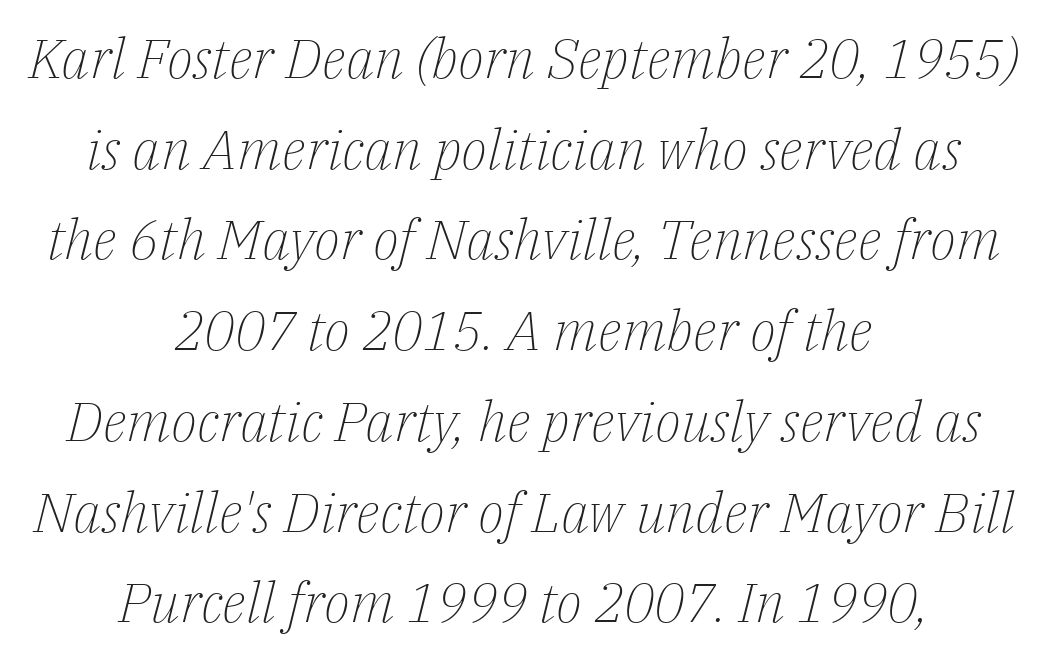
{"serif": "yes", "italic": "yes", "lean": "right", "slant_degrees": 14, "bold": "no", "weight": "light", "width": "normal", "stroke_contrast": "low", "x_height": "medium", "monospaced": "no", "underline": "no", "align": "center", "line_spacing": "normal", "line_spacing_ratio": 1.65, "letter_spacing": "normal", "letter_spacing_em": 0.0, "glyph_px": 55}
